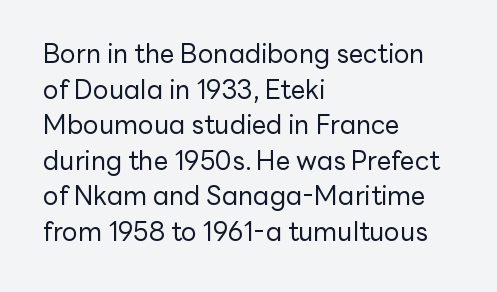
The line texture is even and compact thanks to regular tracking. Honestly, the row spacing looks completely unremarkable. Every row of glyphs begins at an identical x-position on the left. The letters stand straight up with perfectly vertical stems. Stroke thickness stays within the range of a standard reading face or lighter. Unmarked baselines from the first word to the last.
